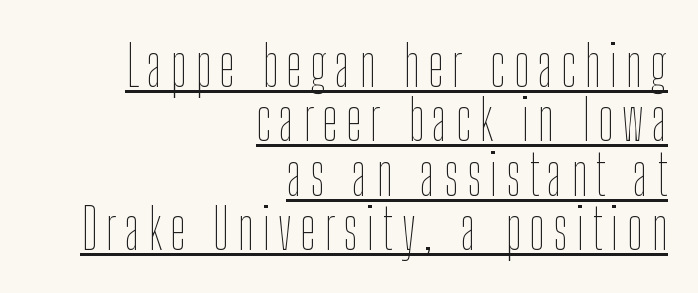
{"italic": "no", "bold": "no", "weight": "thin", "width": "condensed", "stroke_contrast": "low", "x_height": "medium", "monospaced": "no", "underline": "yes", "align": "right", "line_spacing": "tight", "line_spacing_ratio": 0.97, "glyph_px": 56}
